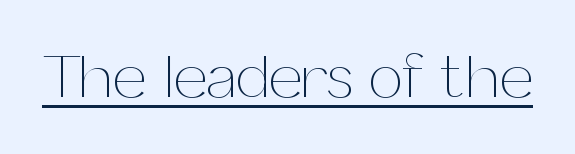
The image shows 61 px thin type, upright; set normal letter spacing, underlined; medium stroke contrast and a medium x-height.
